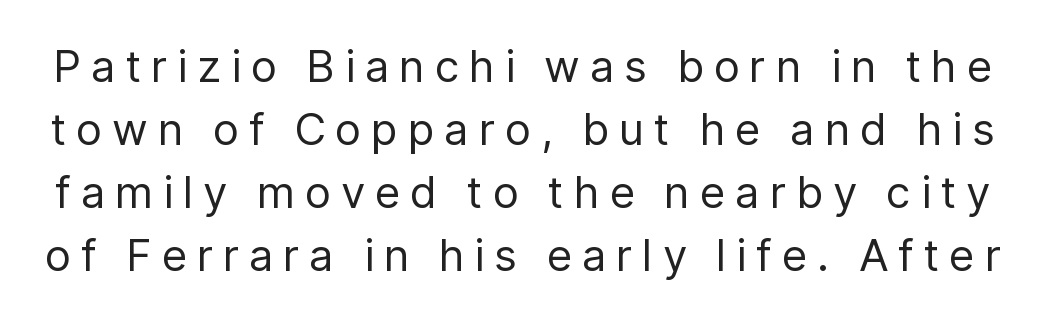
{"serif": "no", "italic": "no", "bold": "no", "weight": "regular", "width": "normal", "stroke_contrast": "low", "x_height": "medium", "monospaced": "no", "underline": "no", "line_spacing": "normal", "line_spacing_ratio": 1.43, "letter_spacing": "wide", "letter_spacing_em": 0.22, "glyph_px": 44}
